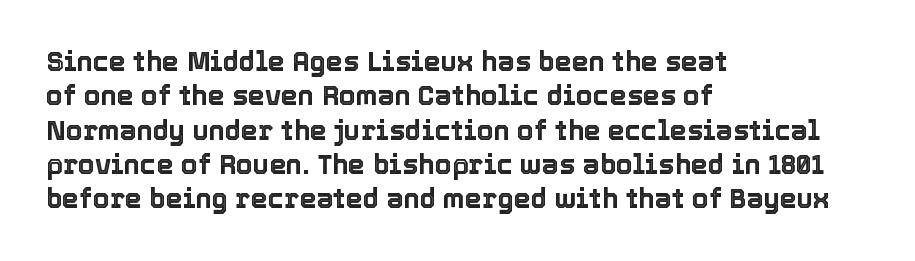
{"italic": "no", "underline": "no", "align": "left", "line_spacing": "normal", "line_spacing_ratio": 1.27, "letter_spacing": "normal", "letter_spacing_em": 0.0, "glyph_px": 27}
